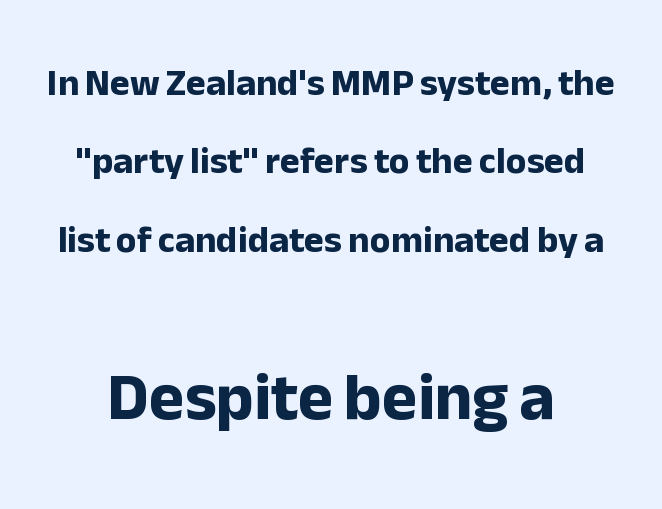
{"serif": "no", "italic": "no", "bold": "yes", "weight": "bold", "width": "normal", "stroke_contrast": "low", "x_height": "medium", "monospaced": "no", "underline": "no", "align": "center", "line_spacing": "loose", "line_spacing_ratio": 2.06, "letter_spacing": "normal", "letter_spacing_em": 0.0, "larger_block": "second", "size_ratio": 1.76, "glyph_px": 67}
